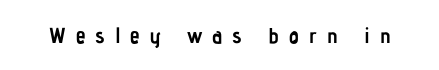
The image shows 22 px bold type, upright; set unusually wide letter spacing (+0.45 em), not underlined.
